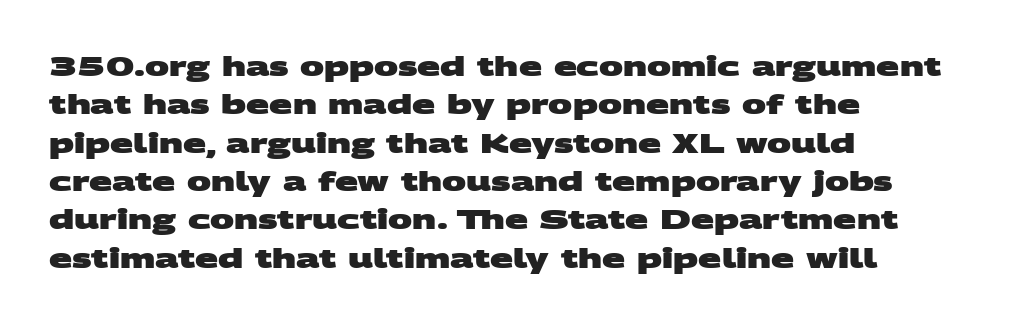
Q: Is the text bold? A: Yes.
Q: Is the text underlined? A: No.
Q: How is the paragraph aligned? A: Left-aligned.
Q: Is the spacing between letters normal or unusually wide? A: Normal.
Q: Is the spacing between lines tight, normal or loose? A: Normal.
